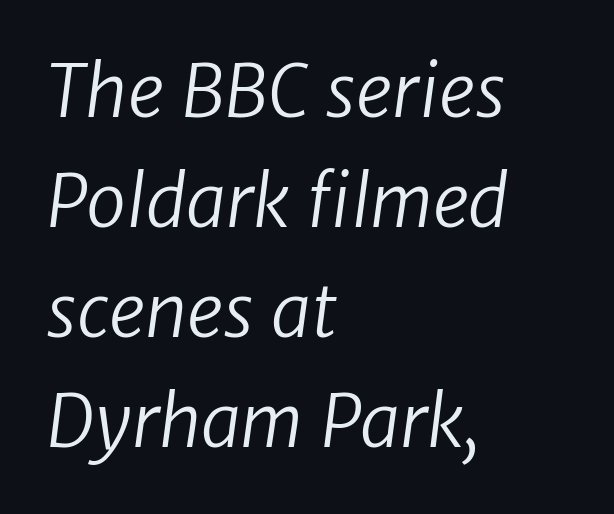
Q: Is the text bold? A: No.
Q: Is the typeface a serif or a sans-serif typeface? A: Sans-serif.
Q: Is the text underlined? A: No.
Q: How is the paragraph aligned? A: Left-aligned.
Q: Is the spacing between letters normal or unusually wide? A: Normal.
Q: Is the spacing between lines tight, normal or loose? A: Normal.
Q: Width (condensed, normal, or wide)? A: Normal.
Q: Stroke contrast? A: Low.
Q: x-height? A: Medium.
Q: Monospaced? A: No.
